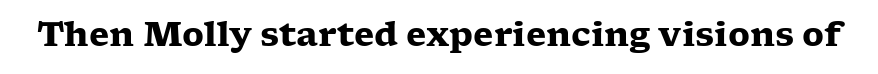
Does the weight exceed regular? Yes, all the way to bold. Glance below the letters and you will spot only blank space. Spacing between characters is what you'd get straight out of the box. Each letter keeps its own natural width here, so spacing adapts to shape.
